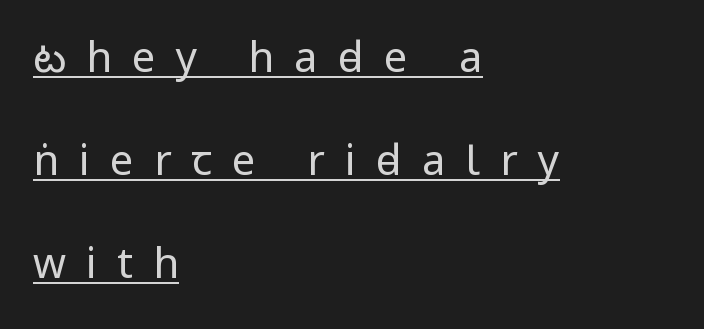
Q: Is the text bold? A: No.
Q: Is the text italic (slanted)? A: No, it is upright.
Q: Is the typeface a serif or a sans-serif typeface? A: Sans-serif.
Q: Is the text underlined? A: Yes.
Q: How is the paragraph aligned? A: Left-aligned.
Q: Is the spacing between letters normal or unusually wide? A: Unusually wide.
Q: Is the spacing between lines tight, normal or loose? A: Loose.
Q: Width (condensed, normal, or wide)? A: Condensed.
Q: Stroke contrast? A: Low.
Q: x-height? A: Large.
Q: Monospaced? A: No.
